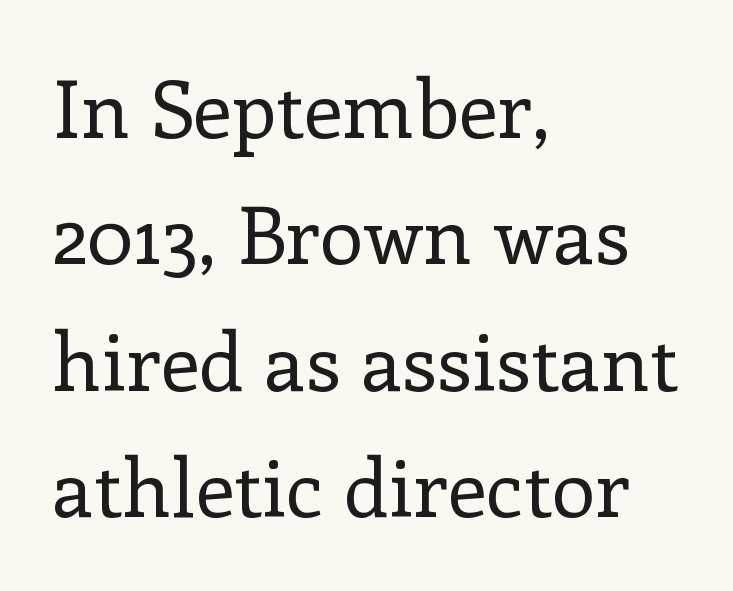
Q: Is the text bold? A: No.
Q: Is the text italic (slanted)? A: No, it is upright.
Q: Is the typeface a serif or a sans-serif typeface? A: Serif.
Q: Is the text underlined? A: No.
Q: How is the paragraph aligned? A: Left-aligned.
Q: Is the spacing between letters normal or unusually wide? A: Normal.
Q: Is the spacing between lines tight, normal or loose? A: Normal.
Q: Width (condensed, normal, or wide)? A: Normal.
Q: Stroke contrast? A: Low.
Q: x-height? A: Medium.
Q: Monospaced? A: No.
